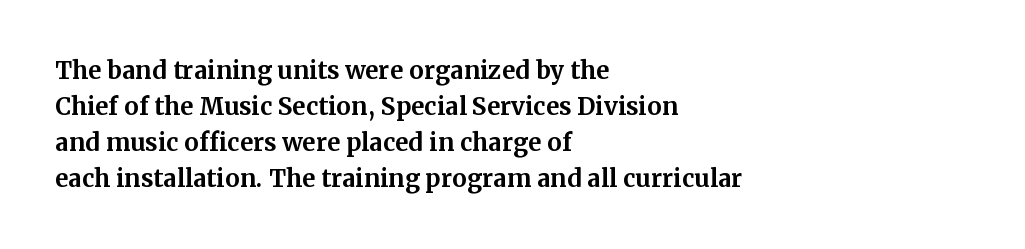
The image shows 24 px bold type, upright; set left-aligned, normal line spacing (1.5x), normal letter spacing, not underlined.
